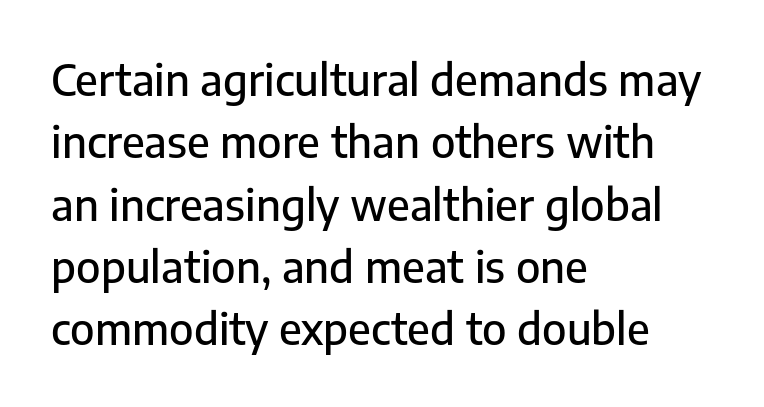
Q: Is the text italic (slanted)? A: No, it is upright.
Q: Is the typeface a serif or a sans-serif typeface? A: Sans-serif.
Q: Is the text underlined? A: No.
Q: How is the paragraph aligned? A: Left-aligned.
Q: Is the spacing between letters normal or unusually wide? A: Normal.
Q: Is the spacing between lines tight, normal or loose? A: Normal.
Q: Width (condensed, normal, or wide)? A: Normal.
Q: Stroke contrast? A: Low.
Q: x-height? A: Medium.
Q: Monospaced? A: No.
